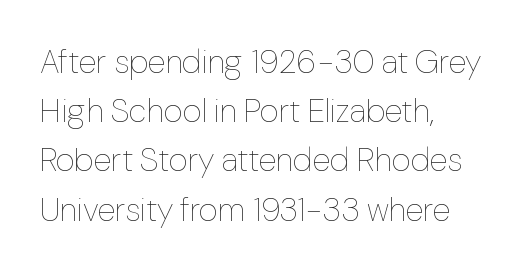
{"italic": "no", "bold": "no", "weight": "thin", "width": "normal", "stroke_contrast": "low", "x_height": "medium", "monospaced": "no", "underline": "no", "align": "left", "line_spacing": "normal", "line_spacing_ratio": 1.49, "letter_spacing": "normal", "letter_spacing_em": 0.0, "glyph_px": 33}
